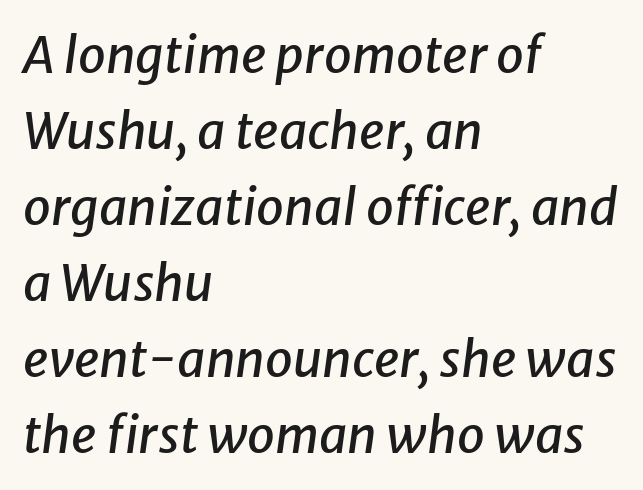
The image shows 50 px text type, italic (leaning right); set left-aligned, normal line spacing (1.52x), normal letter spacing, not underlined; low stroke contrast and a medium x-height.
